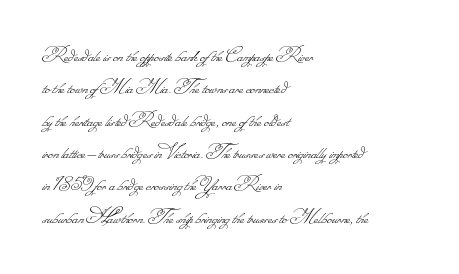
Stems and bowls with no extra thickness — not bold. The block of text has a typical density, with ordinary space between rows. Rule under the text: the space is simply empty. The tracking reads as untouched default to a designer's eye. A classic flush-left, rag-right setting is used for this passage.
